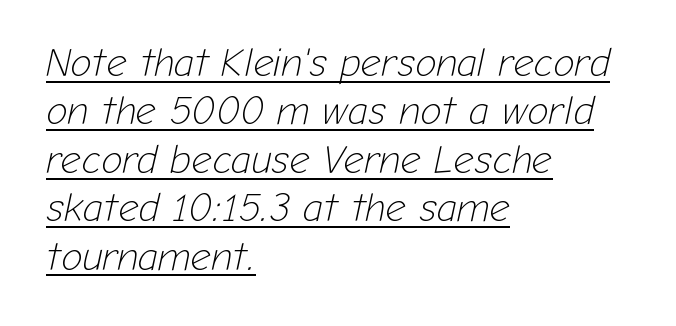
{"italic": "yes", "lean": "right", "slant_degrees": 12, "bold": "no", "weight": "light", "width": "normal", "stroke_contrast": "low", "x_height": "medium", "monospaced": "no", "underline": "yes", "align": "left", "line_spacing_ratio": 1.21, "letter_spacing": "normal", "letter_spacing_em": 0.0, "glyph_px": 40}
